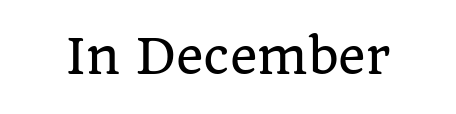
{"serif": "yes", "italic": "no", "width": "normal", "stroke_contrast": "low", "x_height": "large", "monospaced": "no", "underline": "no", "letter_spacing": "normal", "letter_spacing_em": 0.0, "glyph_px": 47}
